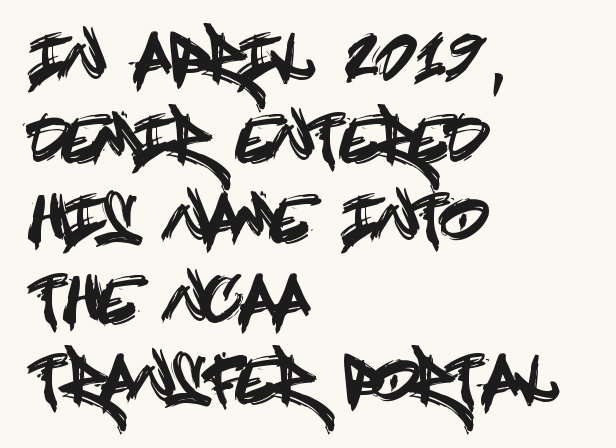
A normal amount of white space separates one row of letters from the next. Caption: standard tracking, unaltered. If you drew a ruler down the left edge, every line would touch it. This sample uses a sans-serif face.
